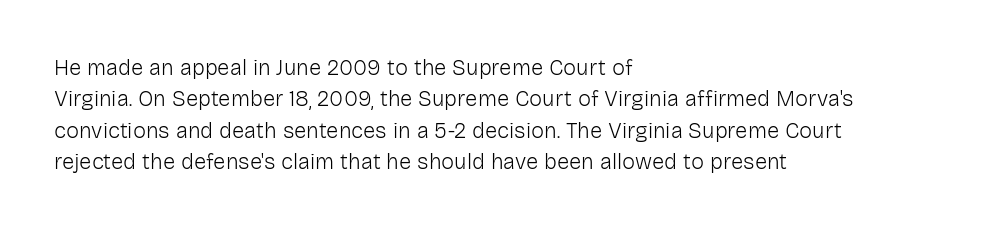
The image shows 22 px text type, upright; set left-aligned, normal line spacing (1.43x), normal letter spacing, not underlined.
